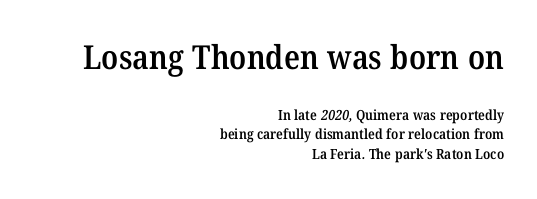
The image shows 33 px semibold serif type; set right-aligned, normal line spacing (1.38x), normal letter spacing, not underlined; the first (top) block is 2.36x larger; medium stroke contrast and a medium x-height.
